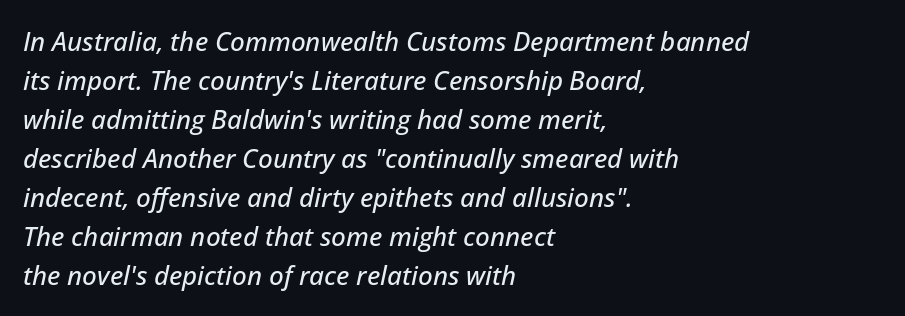
The image shows 26 px text type, italic (leaning right); set left-aligned, normal line spacing (1.5x), normal letter spacing, not underlined.
